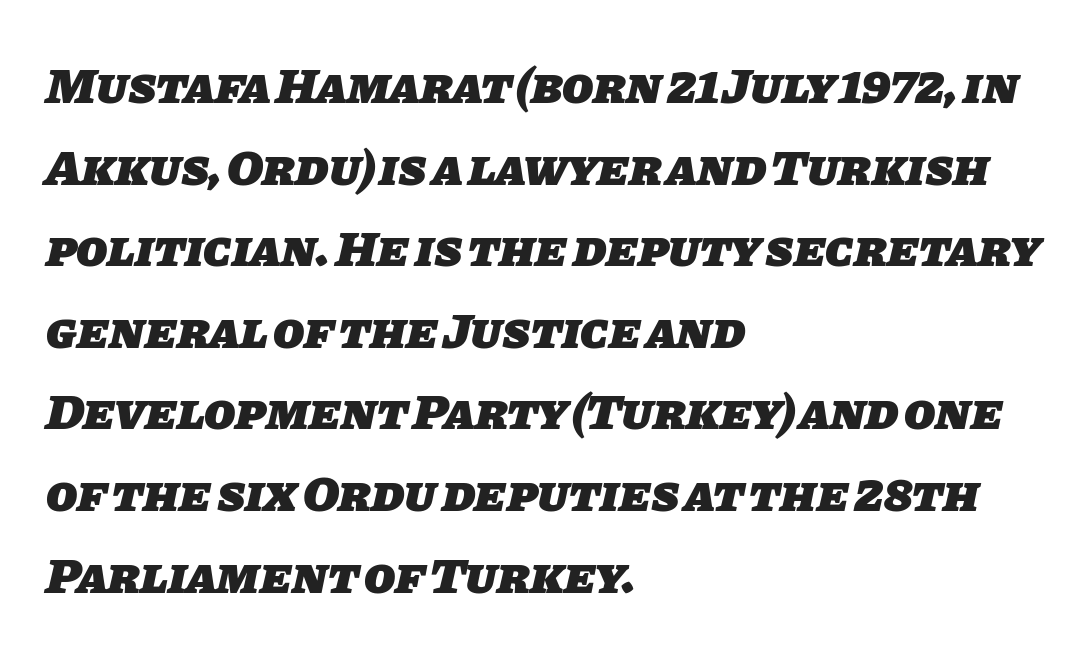
Short note: letters normally spaced. The gap between lines stays unmarked. The font is running at its bold setting. Character widths vary here, with narrow letters taking less room than wide ones.
